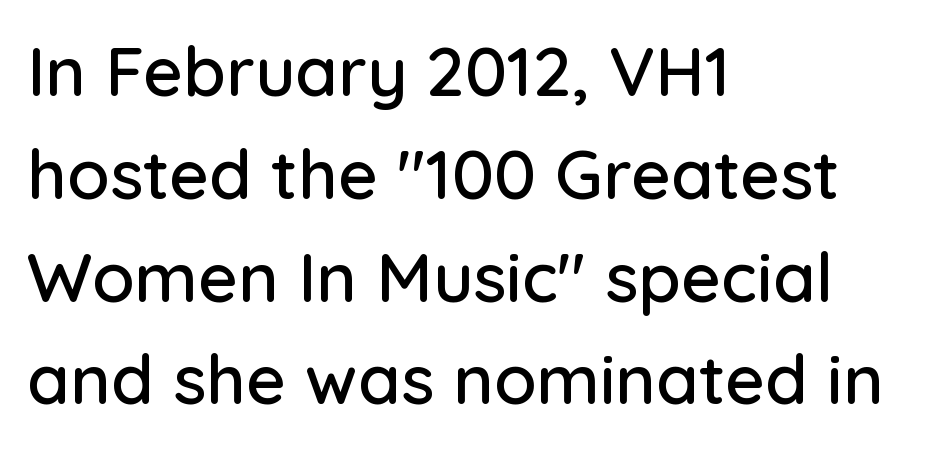
{"serif": "no", "italic": "no", "width": "normal", "stroke_contrast": "low", "x_height": "medium", "monospaced": "no", "underline": "no", "align": "left", "line_spacing": "normal", "line_spacing_ratio": 1.49, "letter_spacing": "normal", "letter_spacing_em": 0.0, "glyph_px": 69}
